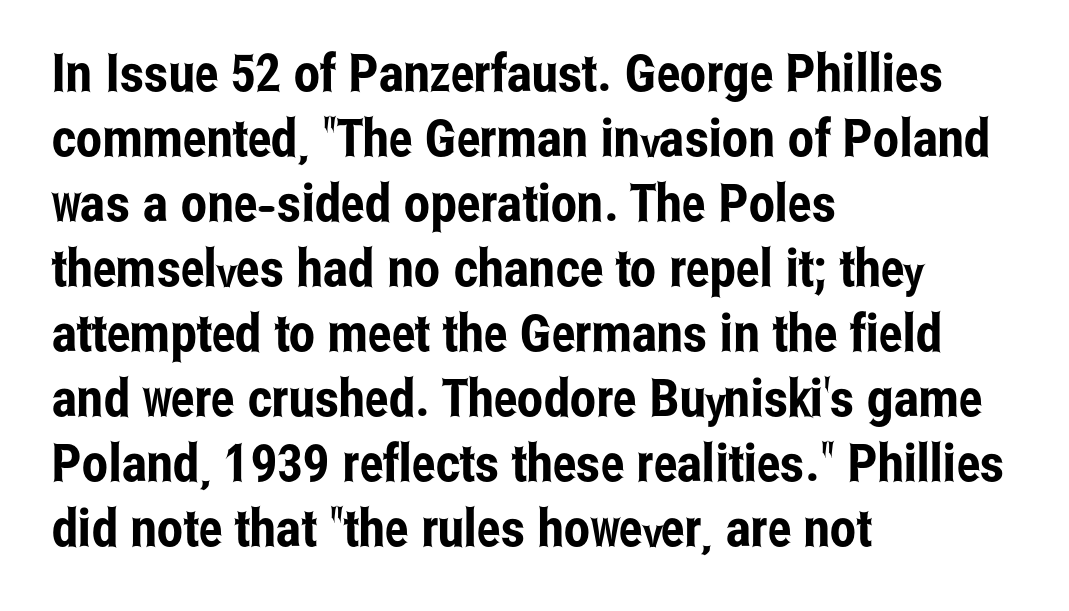
{"serif": "no", "italic": "no", "width": "condensed", "stroke_contrast": "low", "x_height": "medium", "monospaced": "no", "underline": "no", "align": "left", "line_spacing": "normal", "line_spacing_ratio": 1.25, "letter_spacing": "normal", "letter_spacing_em": 0.0, "glyph_px": 52}
